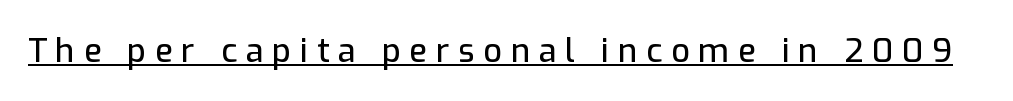
{"serif": "no", "italic": "no", "width": "normal", "stroke_contrast": "low", "x_height": "medium", "monospaced": "no", "underline": "yes", "letter_spacing": "wide", "letter_spacing_em": 0.26, "glyph_px": 33}
